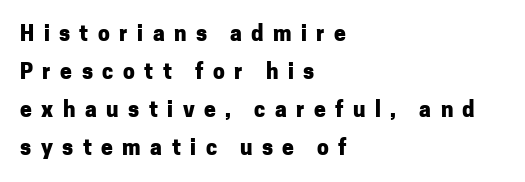
The image shows 21 px bold type, upright; set left-aligned, line spacing 1.81x, unusually wide letter spacing (+0.45 em), not underlined.
